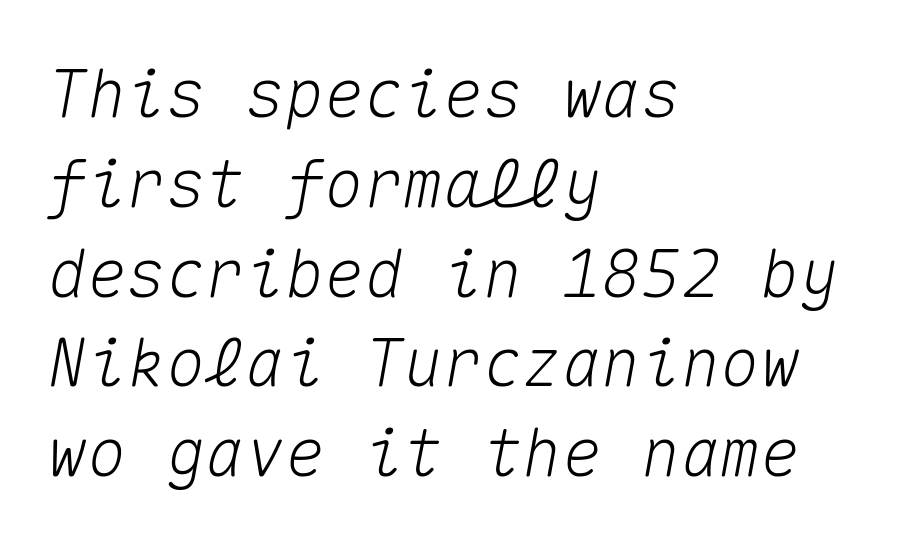
If you drew a ruler down the left edge, every line would touch it. What's the leading like? Ordinary, nothing unusual. Plain, unruled lines of type. Do the characters align in a grid? Yes, the font is monospaced. In terms of letterspacing, this is plain default setting. Italic? Definitely — the glyphs are oblique.
